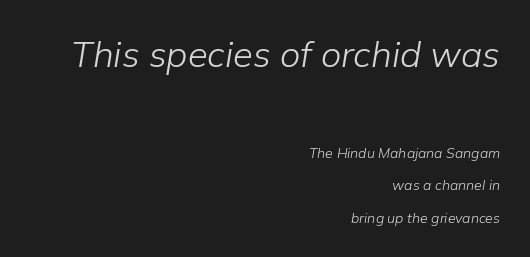
These lines stand farther apart than default settings would place them. In terms of posture, this sample is oblique. The glyphs are unaccompanied by any horizontal stroke below them. Every row of glyphs terminates at an identical x-position on the right. These lines are rendered in a variable-pitch font. Each stroke keeps to a modest, everyday thickness or less.
